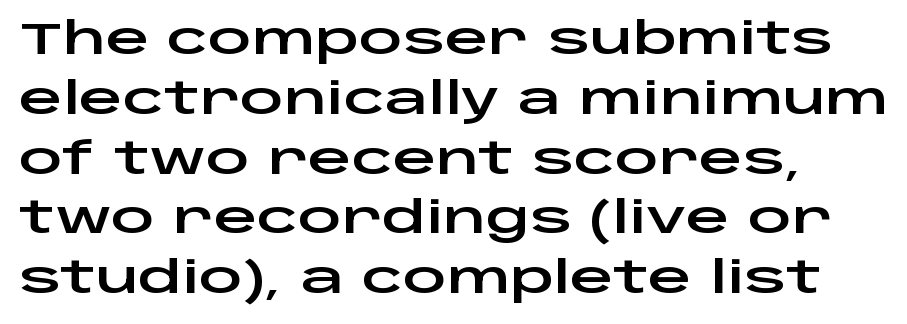
The image shows 43 px wide sans-serif type, upright; set normal line spacing (1.39x), normal letter spacing, not underlined; low stroke contrast and a large x-height.
